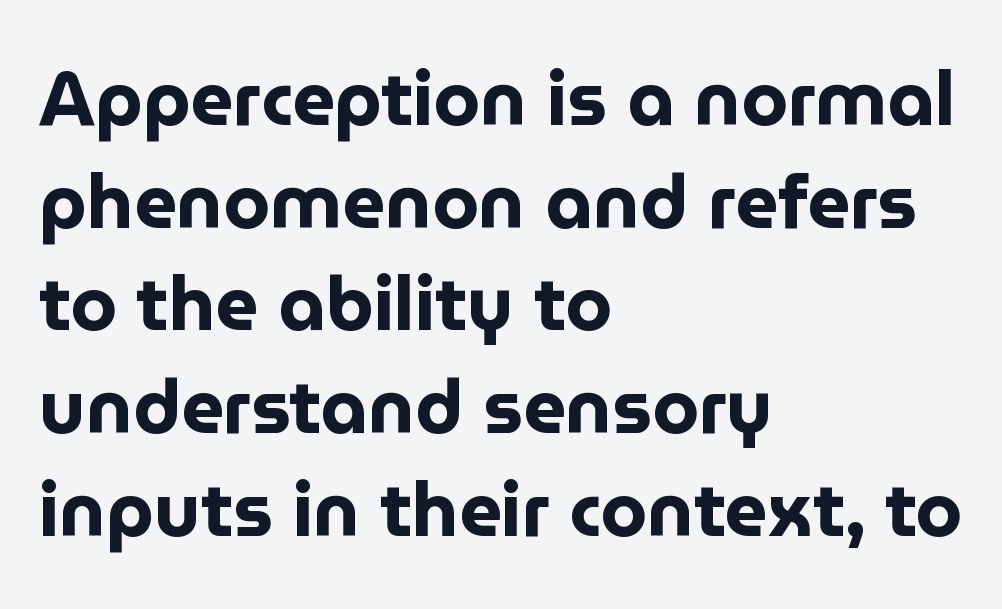
Set as a true bold cut, around the 700 mark. A typesetter would call this zero additional tracking. Posture: vertical. Left-aligned paragraph, ragged on the right. Here the designer chose a conventional face with non-uniform glyph widths. Honestly, the row spacing looks completely unremarkable.
